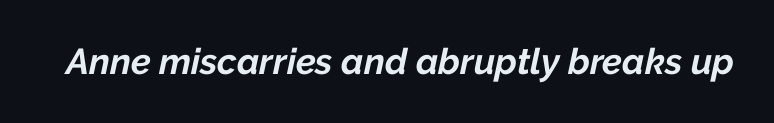
The face used here has a pronounced slope to its letters. These lines keep a tight, regular rhythm from letter to letter. Anything drawn beneath the words? Only blank space. The characters look thick and weighty, a clear bold.
